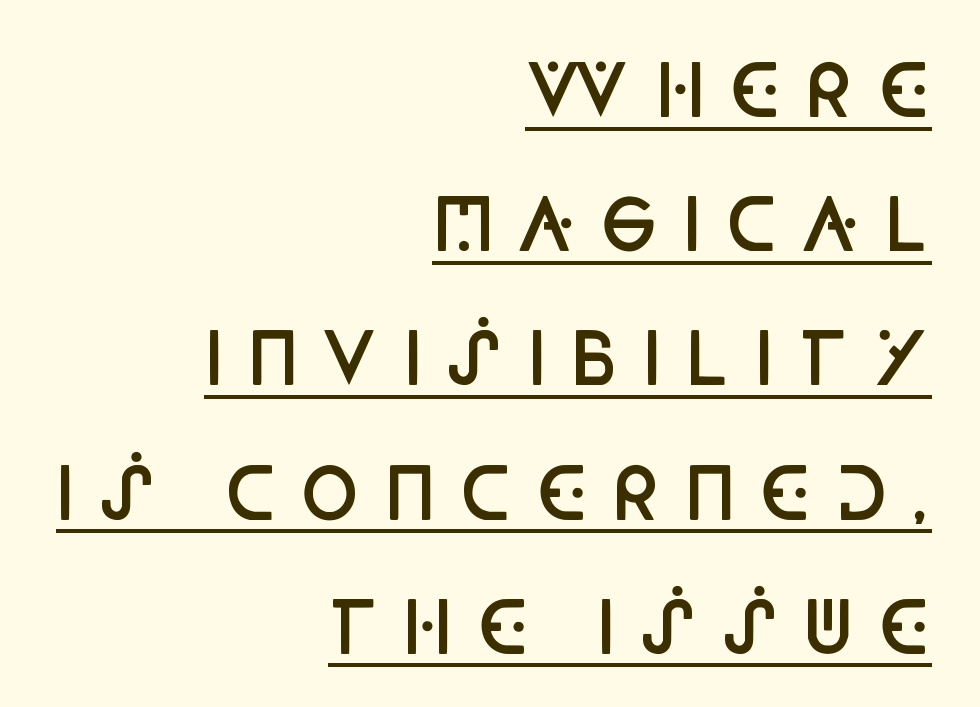
The glyphs in this specimen are sans serif. Inter-character spacing is expanded well beyond the font's built-in metrics. These lines stack with their right ends in a neat column. Is this a fixed-width face? No — the glyphs have proportional, varying widths. The strokes are fattened partway — semibold, not bold.
